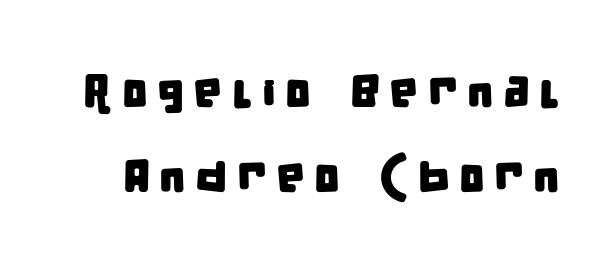
{"serif": "no", "width": "condensed", "stroke_contrast": "low", "x_height": "large", "monospaced": "no", "underline": "no", "line_spacing_ratio": 1.85, "letter_spacing": "wide", "letter_spacing_em": 0.2, "glyph_px": 46}
